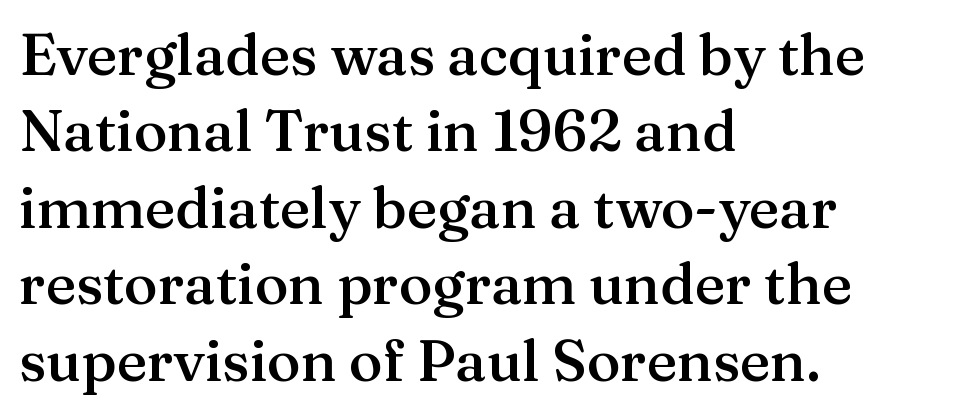
The paragraph has a hard left edge and a soft right edge. Is the letter spacing exaggerated? No — it looks like the ordinary default. Clear beneath every line of the passage. Posture: upright roman. A typesetter would call this proportional, since set widths differ per character. The characters display serif detailing at their extremities.
